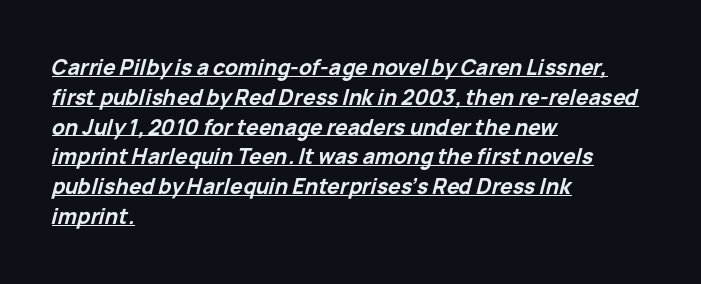
Q: Is the text bold? A: Yes.
Q: Is the text italic (slanted)? A: Yes, it leans right by about 15 degrees.
Q: Is the text underlined? A: Yes.
Q: How is the paragraph aligned? A: Left-aligned.
Q: Is the spacing between letters normal or unusually wide? A: Normal.
Q: Is the spacing between lines tight, normal or loose? A: Normal.
